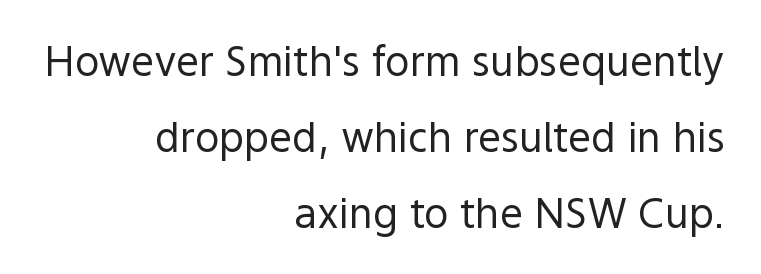
Q: Is the text bold? A: No.
Q: Is the text italic (slanted)? A: No, it is upright.
Q: Is the typeface a serif or a sans-serif typeface? A: Sans-serif.
Q: Is the text underlined? A: No.
Q: How is the paragraph aligned? A: Right-aligned.
Q: Is the spacing between letters normal or unusually wide? A: Normal.
Q: Width (condensed, normal, or wide)? A: Normal.
Q: x-height? A: Medium.
Q: Monospaced? A: No.
